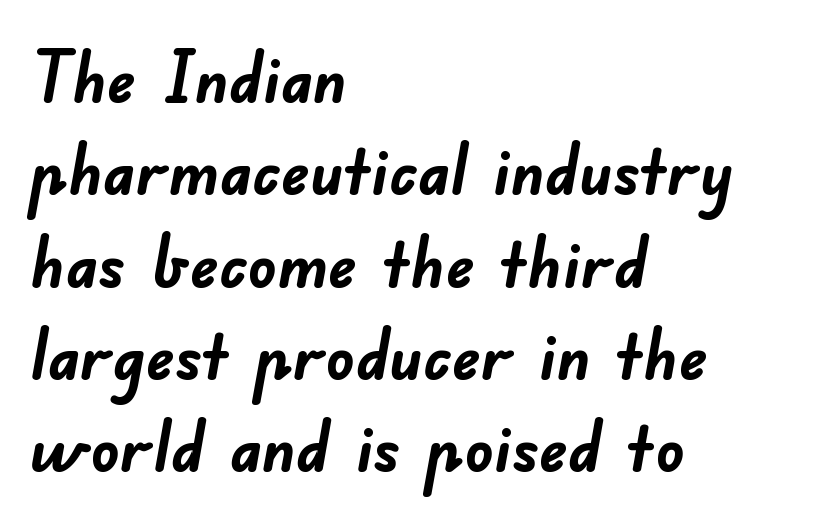
These words are printed bold, with thick strokes throughout. What kind of face is this? One without serifs — a sans. You could not count columns in this text — the font is proportionally spaced. Horizontal bands of white between lines are of average thickness.
